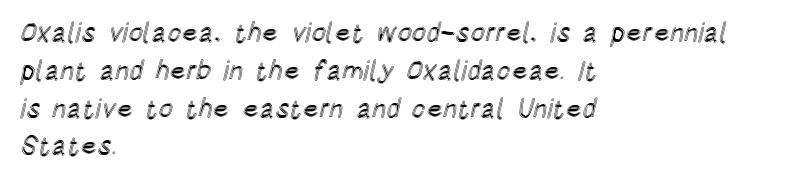
{"underline": "no", "align": "left", "line_spacing": "normal", "line_spacing_ratio": 1.4, "letter_spacing": "normal", "letter_spacing_em": 0.0, "glyph_px": 27}
